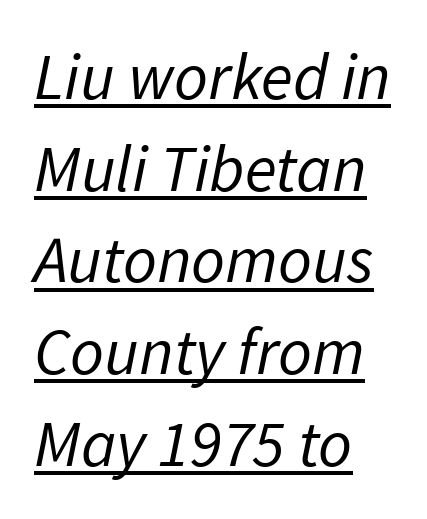
The image shows 66 px regular-weight sans-serif type; set left-aligned, normal line spacing (1.39x), normal letter spacing, underlined; low stroke contrast and a medium x-height.
